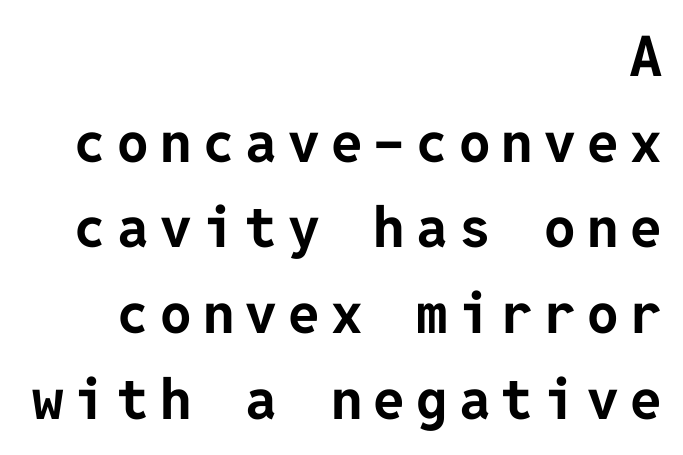
The image shows 56 px bold sans-serif type, upright; set right-aligned, normal line spacing (1.53x), unusually wide letter spacing (+0.2 em), not underlined; low stroke contrast and a medium x-height.
